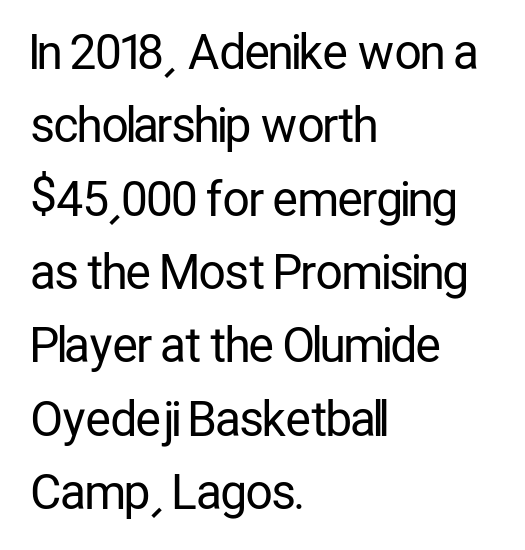
{"serif": "no", "italic": "no", "bold": "no", "weight": "regular", "width": "condensed", "stroke_contrast": "low", "x_height": "medium", "monospaced": "no", "underline": "no", "align": "left", "line_spacing": "normal", "line_spacing_ratio": 1.56, "letter_spacing": "normal", "letter_spacing_em": 0.0, "glyph_px": 47}
